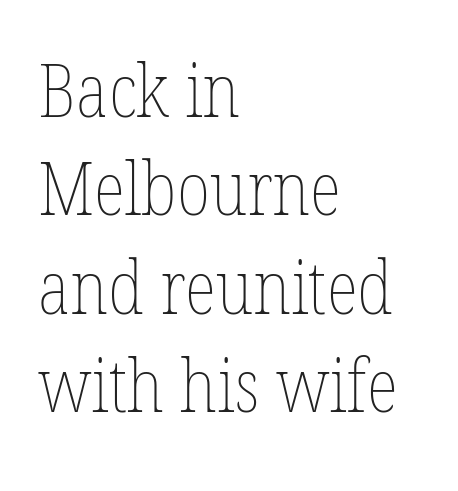
Q: Is the text bold? A: No.
Q: Is the text italic (slanted)? A: No, it is upright.
Q: Is the text underlined? A: No.
Q: How is the paragraph aligned? A: Left-aligned.
Q: Is the spacing between letters normal or unusually wide? A: Normal.
Q: Is the spacing between lines tight, normal or loose? A: Normal.
Q: Width (condensed, normal, or wide)? A: Condensed.
Q: Stroke contrast? A: Low.
Q: x-height? A: Medium.
Q: Monospaced? A: No.
